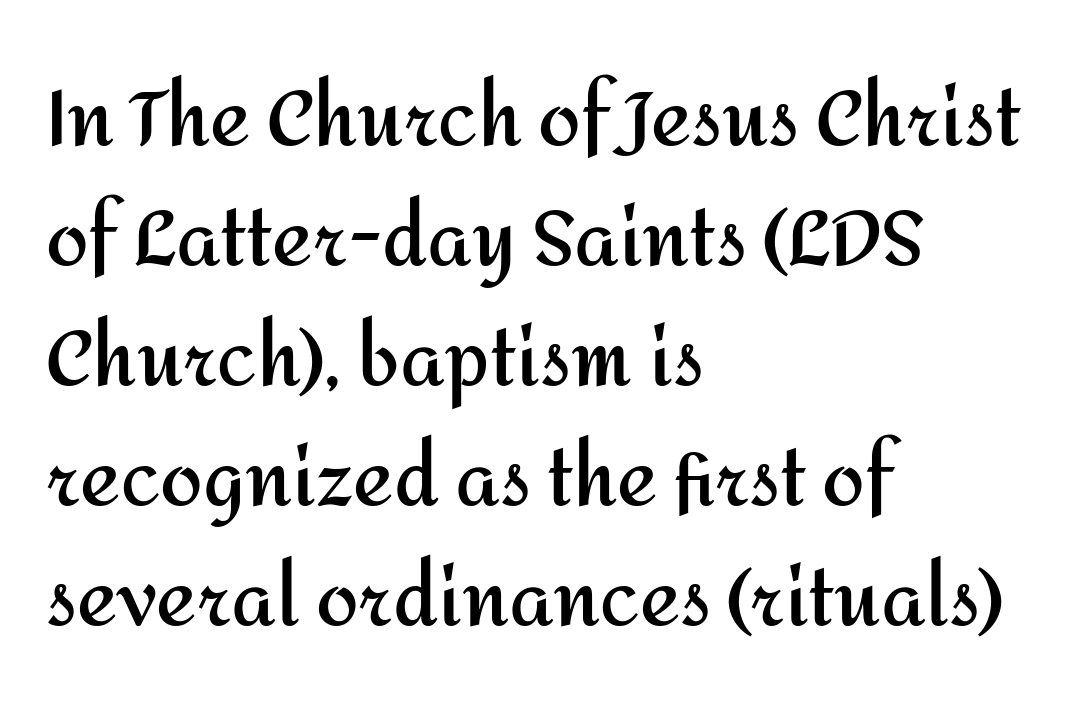
What stands out about the letter spacing? Nothing — it is the standard amount. Think of a printed novel: that variable character pitch is what you see here. Plenty of ink on the page — the face is bold. Rows of type keep a routine distance in the vertical direction. The text block is weighted toward the left margin, trailing off unevenly rightward. Glance below the letters and you will spot only blank space.
